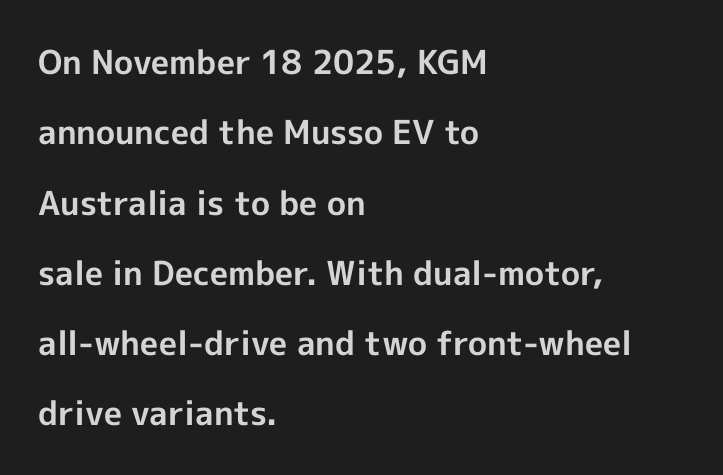
Line starts are locked; line ends wander. This is sans-serif lettering, the kind often seen on screens and signage. The zone under the glyphs is completely vacant. These lines stand farther apart than default settings would place them. The face used here has the dense, thick strokes of a bold.
